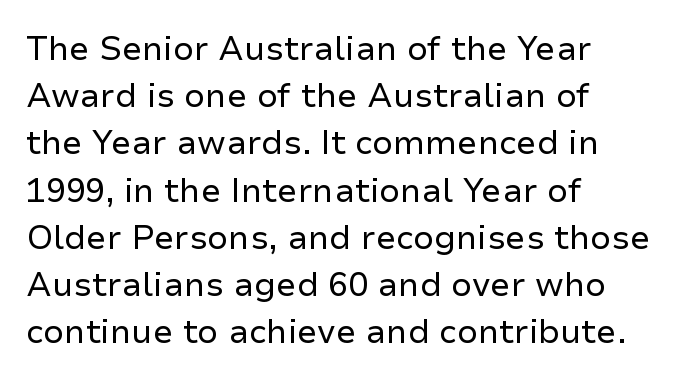
Stroke mass is kept to a normal reading level or below. Nobody drew a line under any word here. The line-height multiplier appears to be the usual default. Check where the strokes stop: nothing finishes them off — pure sans.
